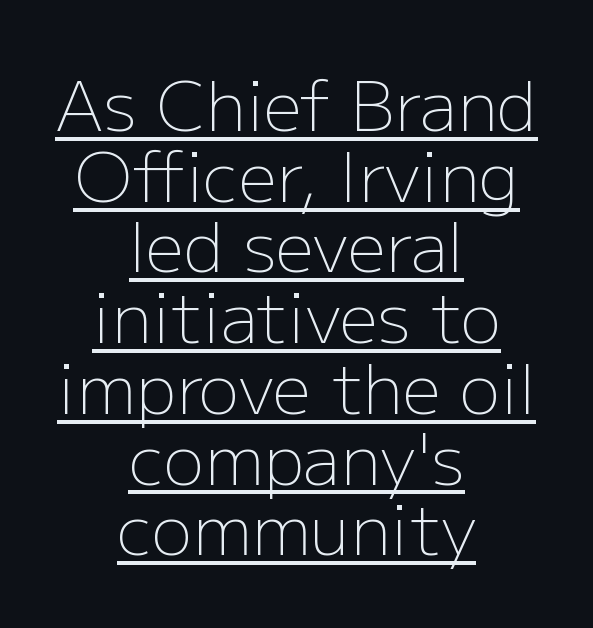
Q: Is the text bold? A: No.
Q: Is the text italic (slanted)? A: No, it is upright.
Q: Is the typeface a serif or a sans-serif typeface? A: Sans-serif.
Q: Is the text underlined? A: Yes.
Q: How is the paragraph aligned? A: Centered.
Q: Is the spacing between letters normal or unusually wide? A: Normal.
Q: Is the spacing between lines tight, normal or loose? A: Tight.
Q: Width (condensed, normal, or wide)? A: Normal.
Q: Stroke contrast? A: Low.
Q: x-height? A: Medium.
Q: Monospaced? A: No.
